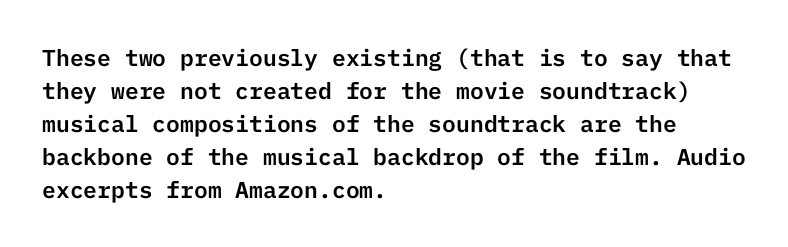
Q: Is the text italic (slanted)? A: No, it is upright.
Q: Is the text underlined? A: No.
Q: How is the paragraph aligned? A: Left-aligned.
Q: Is the spacing between letters normal or unusually wide? A: Normal.
Q: Is the spacing between lines tight, normal or loose? A: Normal.
